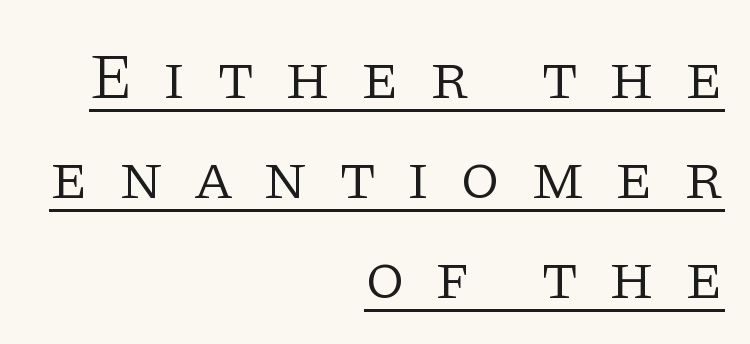
{"serif": "yes", "italic": "no", "bold": "no", "weight": "light", "width": "normal", "stroke_contrast": "low", "x_height": "large", "monospaced": "no", "underline": "yes", "align": "right", "line_spacing": "normal", "line_spacing_ratio": 1.56, "letter_spacing": "wide", "letter_spacing_em": 0.47, "glyph_px": 64}
